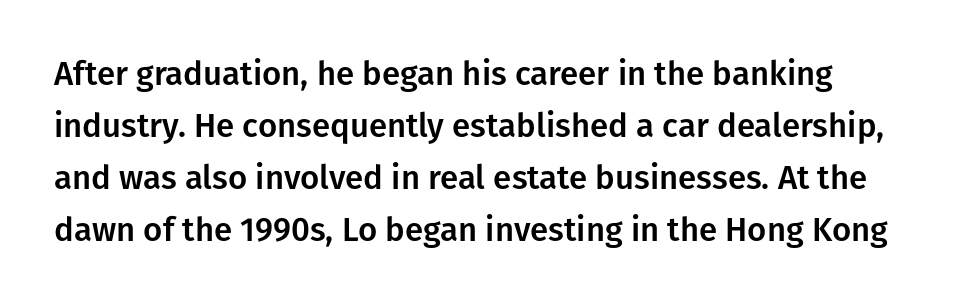
The image shows 33 px sans-serif type, upright; set normal line spacing (1.58x), normal letter spacing, not underlined; low stroke contrast and a medium x-height.
